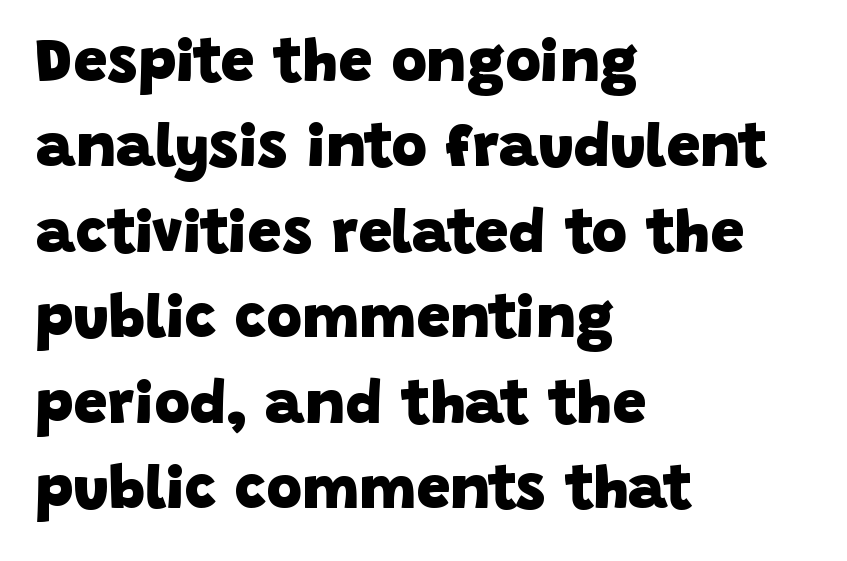
Q: Is the text bold? A: Yes.
Q: Is the typeface a serif or a sans-serif typeface? A: Sans-serif.
Q: Is the text underlined? A: No.
Q: How is the paragraph aligned? A: Left-aligned.
Q: Is the spacing between letters normal or unusually wide? A: Normal.
Q: Is the spacing between lines tight, normal or loose? A: Normal.
Q: Width (condensed, normal, or wide)? A: Normal.
Q: Stroke contrast? A: Low.
Q: x-height? A: Large.
Q: Monospaced? A: No.
